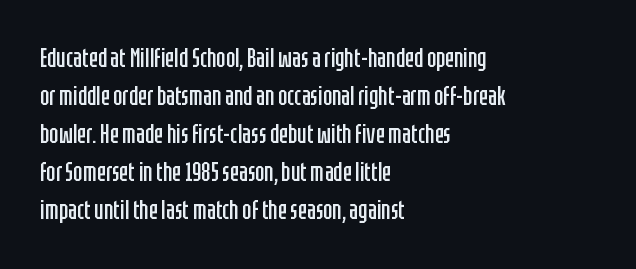
The designer left line spacing at the default. A classic flush-left, rag-right setting is used for this passage. The font sits on the lighter half of the weight spectrum, regular included. The letters stand straight up with perfectly vertical stems. No word sits above an underline.
